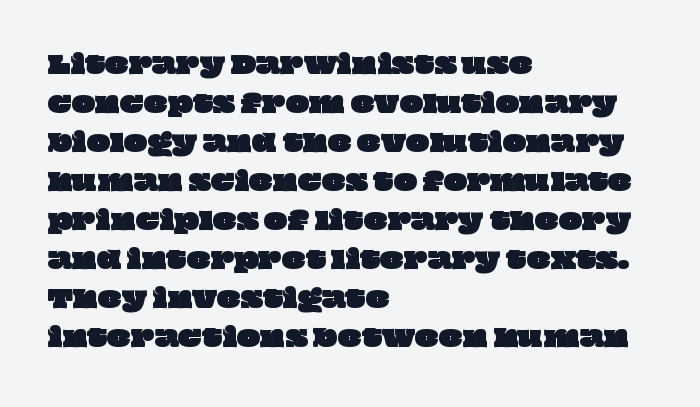
{"underline": "no", "align": "left", "line_spacing": "normal", "line_spacing_ratio": 1.56, "letter_spacing": "normal", "letter_spacing_em": 0.0, "glyph_px": 25}
